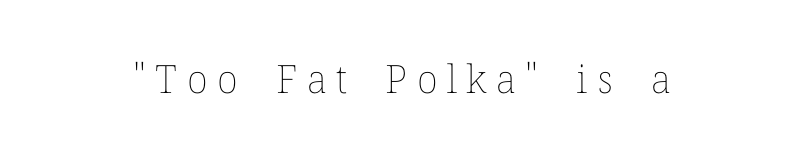
The image shows 39 px thin type, upright; set unusually wide letter spacing (+0.24 em), not underlined; low stroke contrast and a medium x-height.
